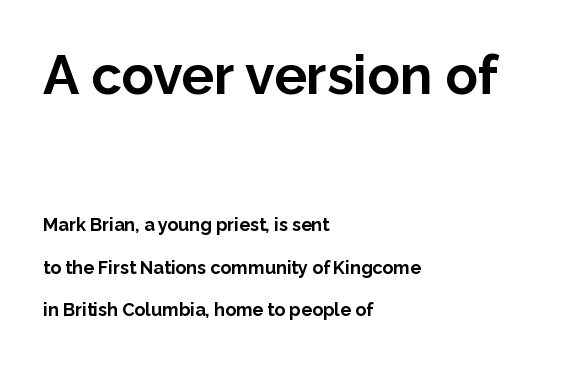
{"serif": "no", "italic": "no", "bold": "yes", "weight": "bold", "width": "normal", "stroke_contrast": "low", "x_height": "medium", "monospaced": "no", "underline": "no", "align": "left", "line_spacing": "loose", "line_spacing_ratio": 2.37, "letter_spacing": "normal", "letter_spacing_em": 0.0, "larger_block": "first", "size_ratio": 3.0, "glyph_px": 54}
